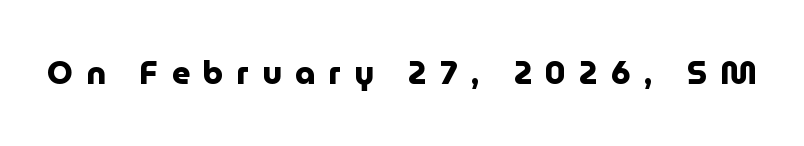
The image shows 32 px heavy sans-serif type, upright; set unusually wide letter spacing (+0.41 em), not underlined; low stroke contrast and a medium x-height.
